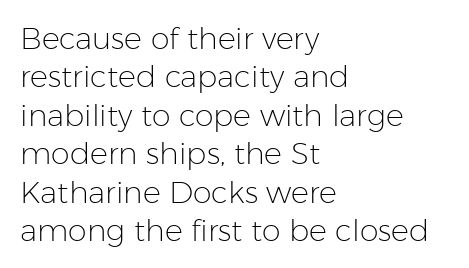
The image shows 30 px light sans-serif type, upright; set left-aligned, normal line spacing (1.28x), normal letter spacing, not underlined; low stroke contrast and a medium x-height.
